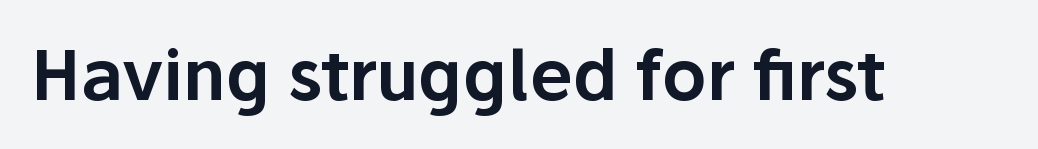
Is there any slant? The stems are plumb. Has an underline been added? It has not. Think of a printed novel: that variable character pitch is what you see here. The letterforms sit shoulder to shoulder at normal distance.
